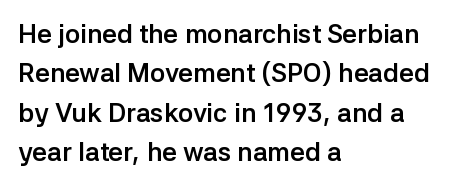
{"italic": "no", "bold": "yes", "underline": "no", "align": "left", "line_spacing": "normal", "line_spacing_ratio": 1.51, "letter_spacing": "normal", "letter_spacing_em": 0.0, "glyph_px": 26}
